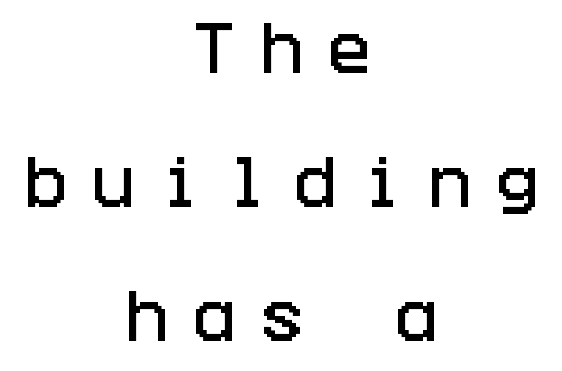
{"serif": "no", "italic": "no", "width": "condensed", "stroke_contrast": "low", "x_height": "large", "underline": "no", "align": "center", "line_spacing": "loose", "line_spacing_ratio": 2.35, "letter_spacing": "wide", "letter_spacing_em": 0.43, "glyph_px": 57}
